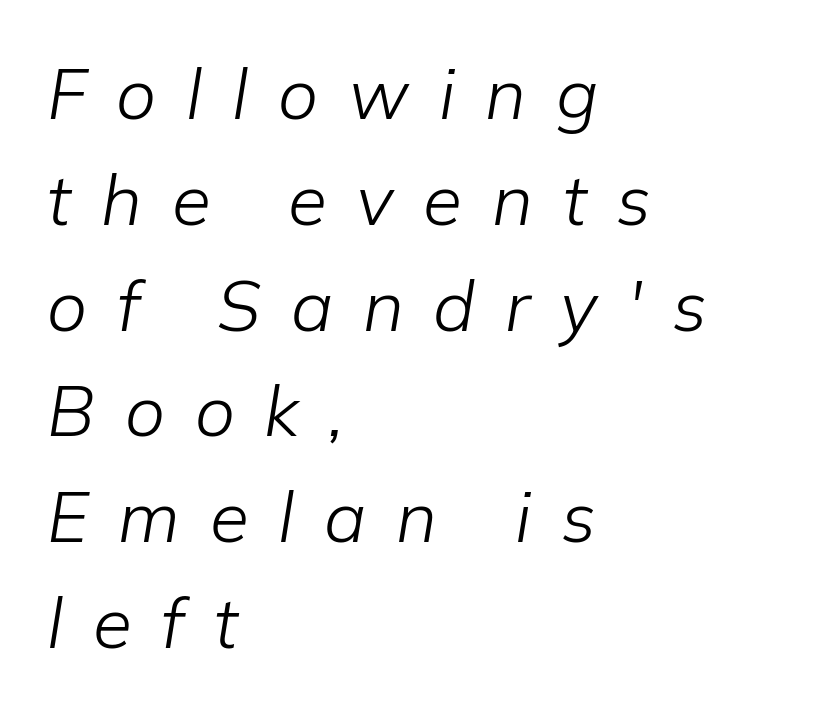
The image shows 71 px light type, italic (leaning right); set left-aligned, normal line spacing (1.49x), unusually wide letter spacing (+0.42 em), not underlined; low stroke contrast and a medium x-height.
